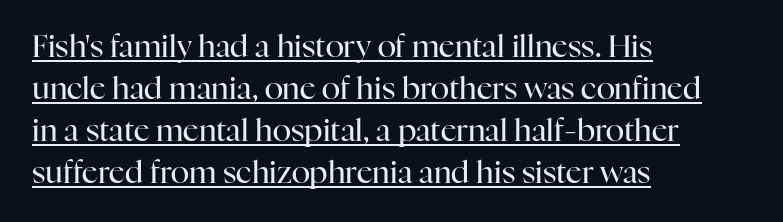
The image shows 31 px regular-weight serif type, upright; set left-aligned, normal line spacing (1.35x), normal letter spacing, underlined; high stroke contrast and a medium x-height.
